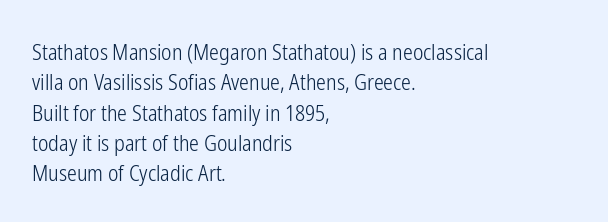
A quiet, ordinary-to-light weight characterises the typeface. The text block is weighted toward the left margin, trailing off unevenly rightward. This rendering leaves character spacing at its baseline value. Characters remain perfectly vertical along every line. The strip under each line holds only bare page.
